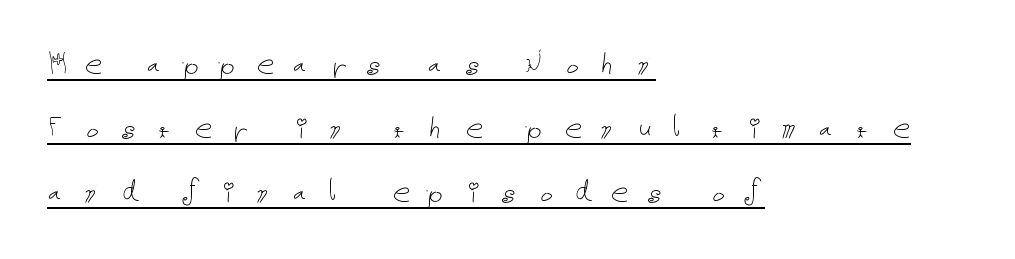
Q: Is the text bold? A: No.
Q: Is the text italic (slanted)? A: No, it is upright.
Q: Is the text underlined? A: Yes.
Q: How is the paragraph aligned? A: Left-aligned.
Q: Is the spacing between letters normal or unusually wide? A: Unusually wide.
Q: Width (condensed, normal, or wide)? A: Normal.
Q: Stroke contrast? A: Low.
Q: x-height? A: Medium.
